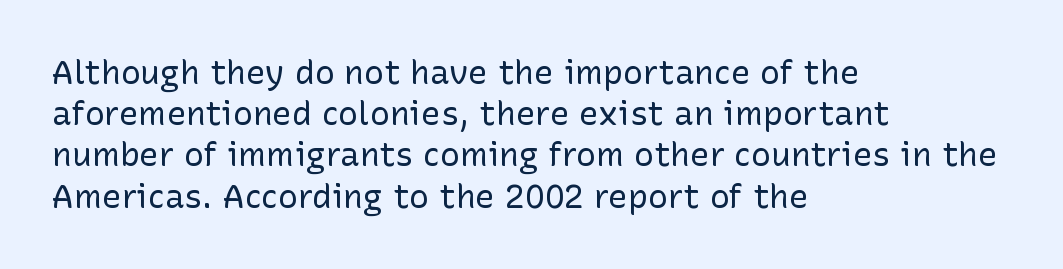
Type style note: lacks serifs. Honestly, the row spacing looks completely unremarkable. The face looks like a standard text weight, possibly lighter. The letters advance in unequal steps, a hallmark of proportional type.
